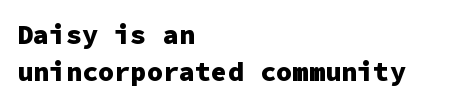
The image shows 27 px bold type, upright; set left-aligned, normal line spacing (1.36x), normal letter spacing, not underlined.
